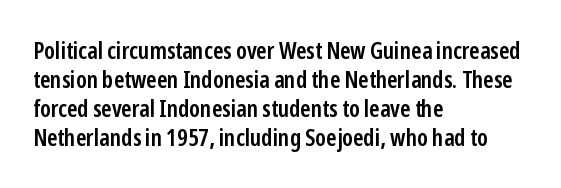
Q: Is the text bold? A: Semi-bold.
Q: Is the text italic (slanted)? A: No, it is upright.
Q: Is the text underlined? A: No.
Q: How is the paragraph aligned? A: Left-aligned.
Q: Is the spacing between letters normal or unusually wide? A: Normal.
